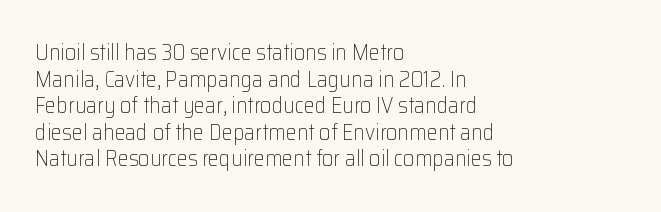
The image shows 22 px text type, upright; set left-aligned, line spacing 1.21x, normal letter spacing, not underlined.
